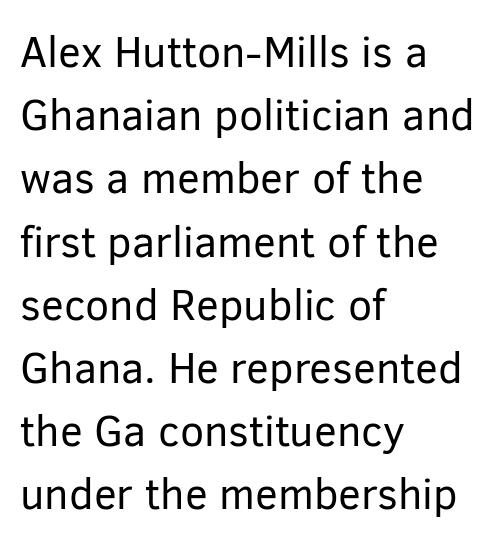
Q: Is the text bold? A: No.
Q: Is the text italic (slanted)? A: No, it is upright.
Q: Is the typeface a serif or a sans-serif typeface? A: Sans-serif.
Q: Is the text underlined? A: No.
Q: How is the paragraph aligned? A: Left-aligned.
Q: Is the spacing between letters normal or unusually wide? A: Normal.
Q: Is the spacing between lines tight, normal or loose? A: Normal.
Q: Width (condensed, normal, or wide)? A: Normal.
Q: Stroke contrast? A: Low.
Q: x-height? A: Medium.
Q: Monospaced? A: No.
